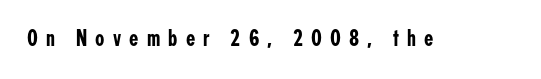
Does extra space separate the letters? Yes, quite a lot of it. The lettering stays uniformly vertical, giving the passage a roman look. The strip under each line holds only bare page.
